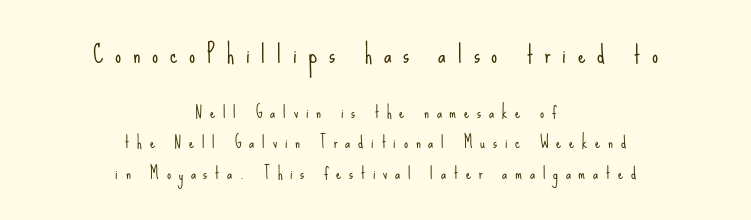
The image shows 24 px text type, upright; set centered, loose line spacing (1.9x), unusually wide letter spacing (+0.49 em), not underlined; the first (top) block is 1.5x larger.
